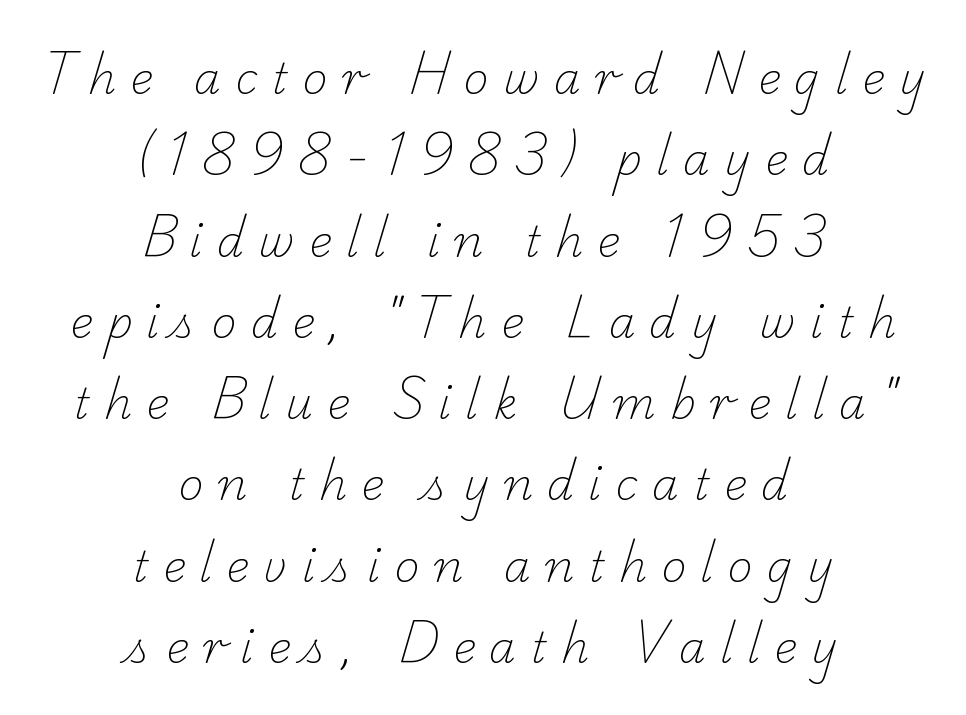
Q: Is the text bold? A: No.
Q: Is the typeface a serif or a sans-serif typeface? A: Serif.
Q: Is the text underlined? A: No.
Q: How is the paragraph aligned? A: Centered.
Q: Is the spacing between letters normal or unusually wide? A: Unusually wide.
Q: Width (condensed, normal, or wide)? A: Normal.
Q: Stroke contrast? A: Low.
Q: x-height? A: Small.
Q: Monospaced? A: No.
